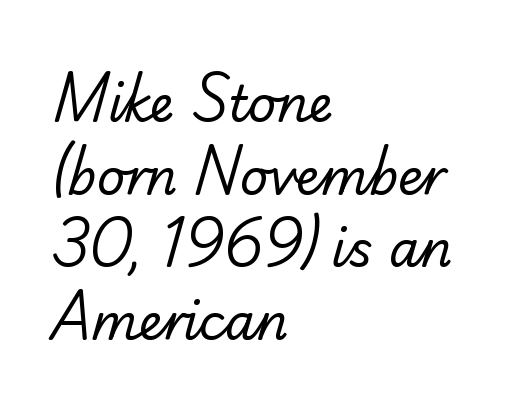
Q: Is the text bold? A: No.
Q: Is the typeface a serif or a sans-serif typeface? A: Serif.
Q: Is the text underlined? A: No.
Q: How is the paragraph aligned? A: Left-aligned.
Q: Is the spacing between letters normal or unusually wide? A: Normal.
Q: Is the spacing between lines tight, normal or loose? A: Normal.
Q: Width (condensed, normal, or wide)? A: Normal.
Q: Stroke contrast? A: Low.
Q: x-height? A: Small.
Q: Monospaced? A: No.
